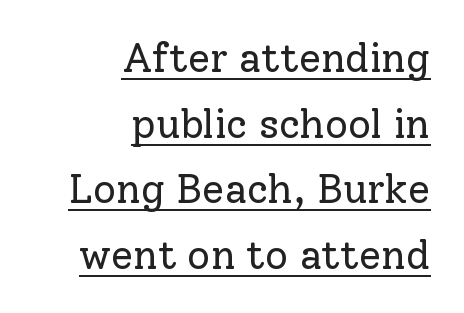
The passage shown is typed in a proportional face where columns would drift. The setting favours the right margin, as signatures and pull-quotes sometimes do. Horizontal bands of white between lines are of average thickness. No extra ink here — the face is not bold.
